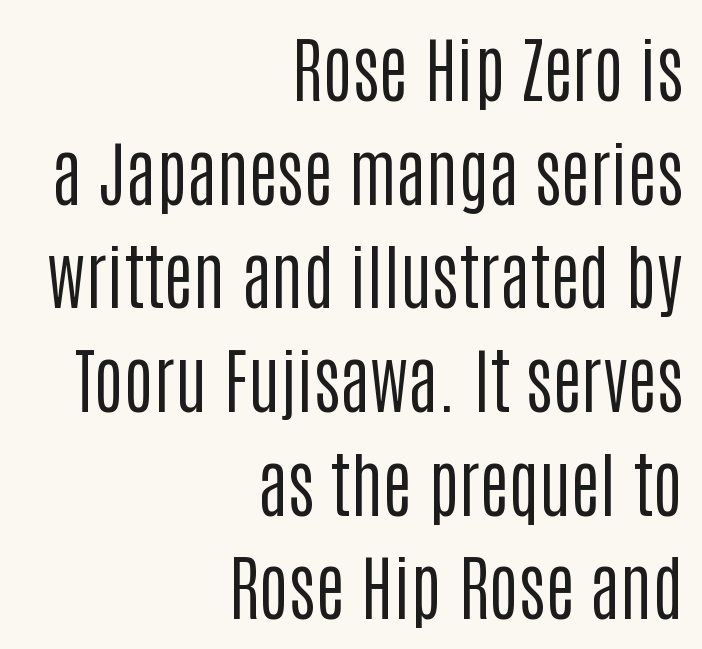
Q: Is the text bold? A: No.
Q: Is the text italic (slanted)? A: No, it is upright.
Q: Is the typeface a serif or a sans-serif typeface? A: Sans-serif.
Q: Is the text underlined? A: No.
Q: How is the paragraph aligned? A: Right-aligned.
Q: Is the spacing between letters normal or unusually wide? A: Normal.
Q: Is the spacing between lines tight, normal or loose? A: Normal.
Q: Width (condensed, normal, or wide)? A: Condensed.
Q: Stroke contrast? A: Low.
Q: x-height? A: Large.
Q: Monospaced? A: No.
